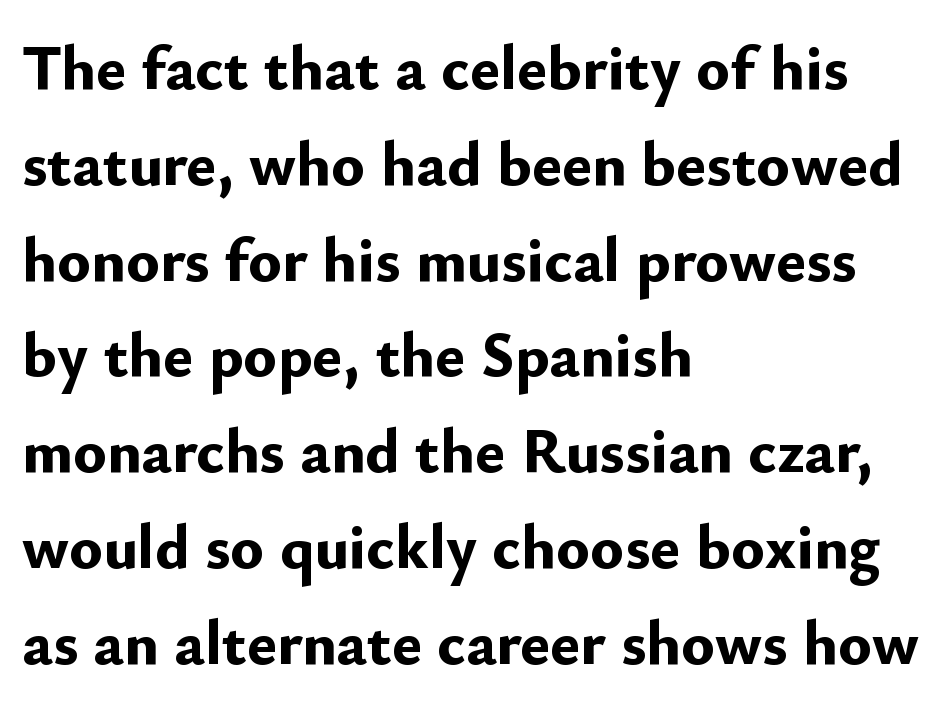
{"serif": "no", "italic": "no", "bold": "yes", "weight": "bold", "width": "normal", "stroke_contrast": "low", "x_height": "small", "monospaced": "no", "underline": "no", "align": "left", "line_spacing": "normal", "line_spacing_ratio": 1.52, "letter_spacing": "normal", "letter_spacing_em": 0.0, "glyph_px": 63}
